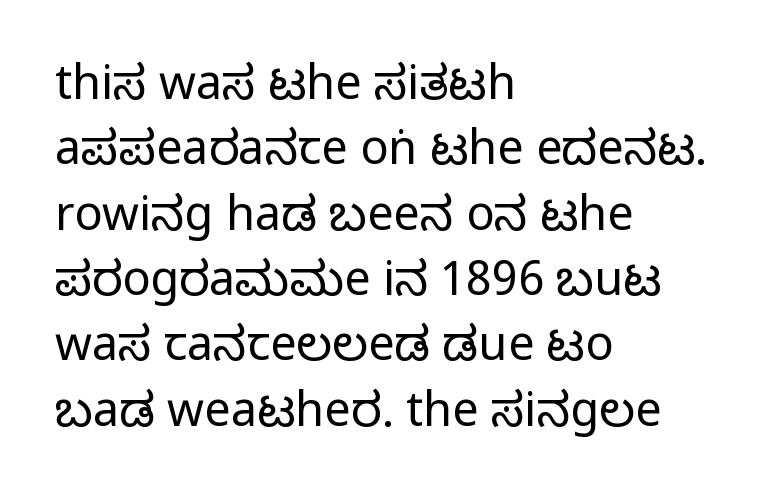
Q: Is the text bold? A: No.
Q: Is the text italic (slanted)? A: No, it is upright.
Q: Is the typeface a serif or a sans-serif typeface? A: Sans-serif.
Q: Is the text underlined? A: No.
Q: How is the paragraph aligned? A: Left-aligned.
Q: Is the spacing between letters normal or unusually wide? A: Normal.
Q: Is the spacing between lines tight, normal or loose? A: Normal.
Q: Width (condensed, normal, or wide)? A: Condensed.
Q: Stroke contrast? A: Low.
Q: x-height? A: Large.
Q: Monospaced? A: No.
